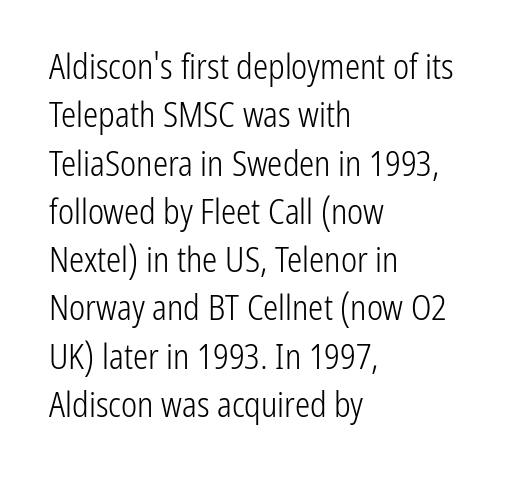
{"serif": "no", "italic": "no", "bold": "no", "weight": "light", "width": "condensed", "stroke_contrast": "low", "x_height": "medium", "monospaced": "no", "underline": "no", "align": "left", "line_spacing": "normal", "line_spacing_ratio": 1.42, "letter_spacing": "normal", "letter_spacing_em": 0.0, "glyph_px": 34}
